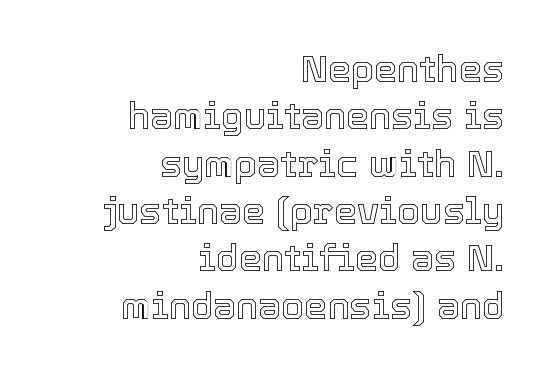
Q: Is the text italic (slanted)? A: No, it is upright.
Q: Is the text underlined? A: No.
Q: How is the paragraph aligned? A: Right-aligned.
Q: Is the spacing between letters normal or unusually wide? A: Normal.
Q: Is the spacing between lines tight, normal or loose? A: Normal.
Q: Width (condensed, normal, or wide)? A: Normal.
Q: x-height? A: Medium.
Q: Monospaced? A: No.
